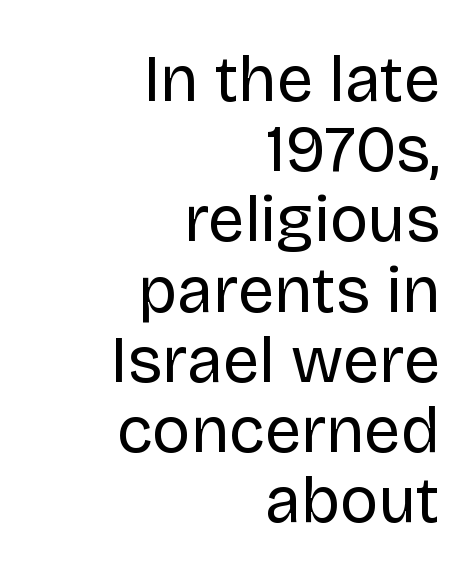
Think of a printed novel: that variable character pitch is what you see here. The gap between lines stays unmarked. Inter-character spacing is left at the font's built-in metrics. Every row of glyphs terminates at an identical x-position on the right. Examine the stroke ends and you'll find no serifs. This block would grow much taller if given ordinary leading; it's compressed now.
